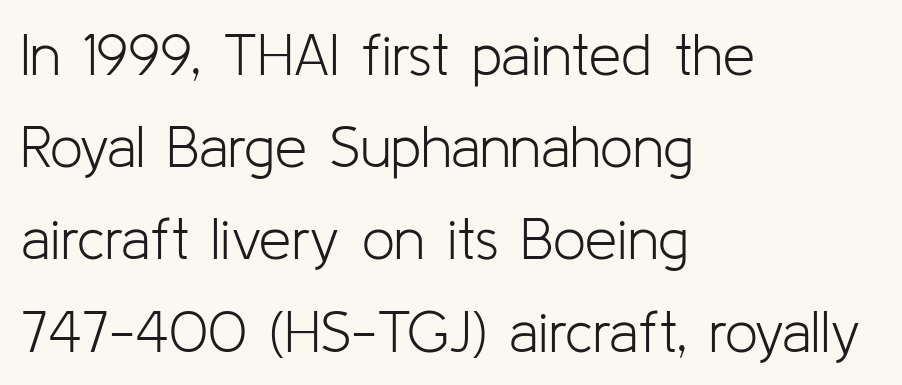
Q: Is the text bold? A: No.
Q: Is the text italic (slanted)? A: No, it is upright.
Q: Is the typeface a serif or a sans-serif typeface? A: Sans-serif.
Q: Is the text underlined? A: No.
Q: How is the paragraph aligned? A: Left-aligned.
Q: Is the spacing between letters normal or unusually wide? A: Normal.
Q: Is the spacing between lines tight, normal or loose? A: Normal.
Q: Width (condensed, normal, or wide)? A: Normal.
Q: Stroke contrast? A: Low.
Q: x-height? A: Medium.
Q: Monospaced? A: No.
